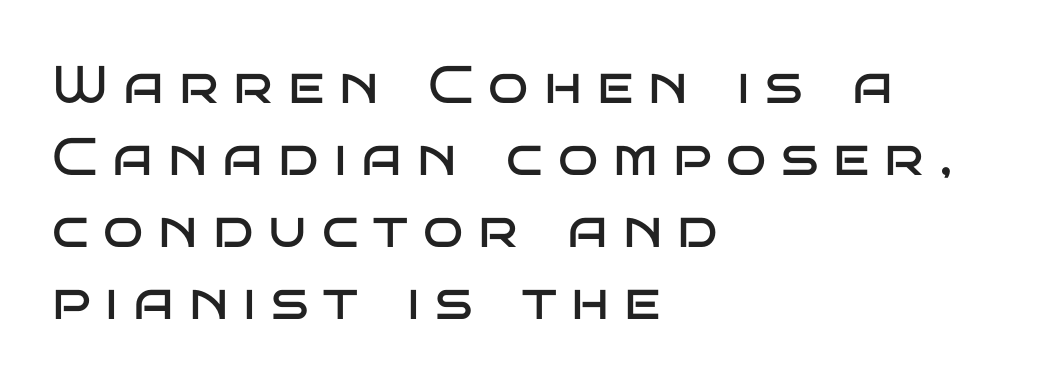
Quick note: underline off. You could only call the tracking loose — the letters float apart. One glance says typical: line gaps are just what's usual. Observe the absence of serifs on each vertical stroke in this sample.
